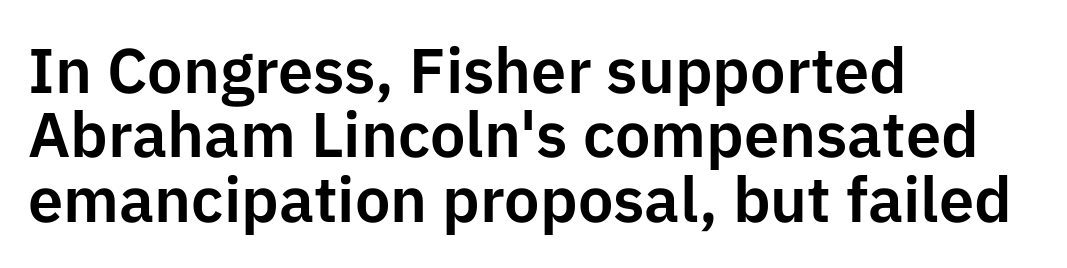
Characters remain perfectly vertical along every line. The foot of each line stays bare and open. This sample uses a sans-serif face. The text block is weighted toward the left margin, trailing off unevenly rightward. Tracking value appears to be zero — textbook default spacing.
